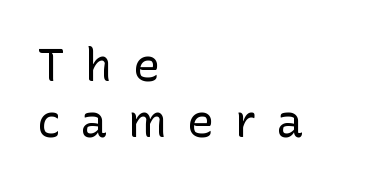
{"serif": "no", "italic": "no", "bold": "no", "weight": "regular", "width": "normal", "stroke_contrast": "low", "x_height": "medium", "monospaced": "no", "underline": "no", "align": "left", "line_spacing_ratio": 1.21, "letter_spacing": "wide", "letter_spacing_em": 0.44, "glyph_px": 46}
